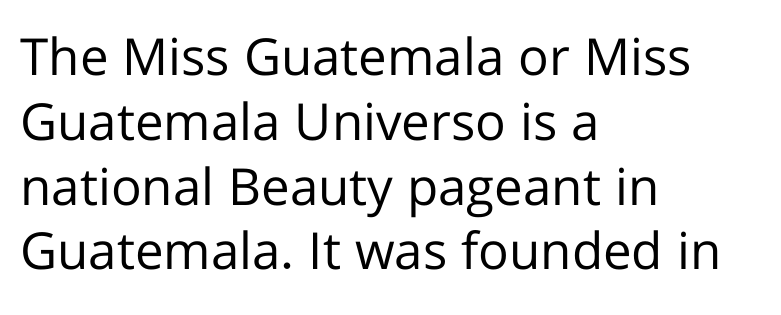
{"serif": "no", "italic": "no", "bold": "no", "weight": "regular", "width": "normal", "stroke_contrast": "low", "x_height": "medium", "monospaced": "no", "underline": "no", "align": "left", "line_spacing": "normal", "line_spacing_ratio": 1.27, "letter_spacing": "normal", "letter_spacing_em": 0.0, "glyph_px": 51}
